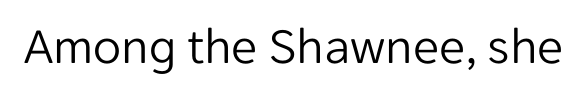
{"serif": "no", "italic": "no", "bold": "no", "weight": "light", "width": "normal", "stroke_contrast": "low", "x_height": "medium", "monospaced": "no", "underline": "no", "letter_spacing": "normal", "letter_spacing_em": 0.0, "glyph_px": 52}
